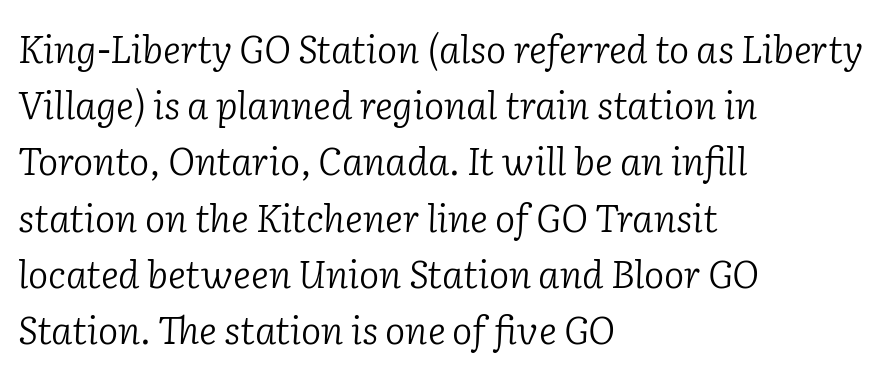
The letters advance in unequal steps, a hallmark of proportional type. Is this a heavy cut? Hardly; it is regular or lighter. If you drew a line through each stem, it would be angled. The characters display serif detailing at their extremities. Each word holds together tightly as a unit, with standard inter-letter gaps.
